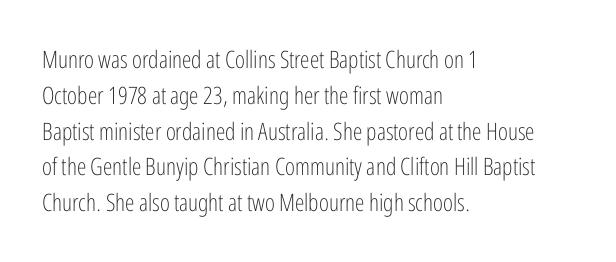
The image shows 24 px text type, upright; set left-aligned, normal line spacing (1.49x), normal letter spacing, not underlined.
